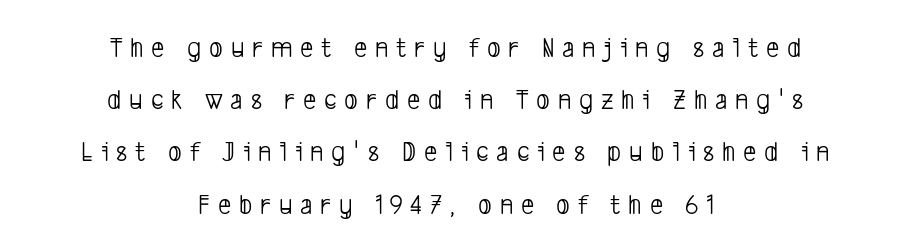
{"serif": "no", "bold": "no", "weight": "light", "width": "condensed", "stroke_contrast": "low", "x_height": "medium", "monospaced": "no", "underline": "no", "align": "center", "line_spacing_ratio": 1.8, "letter_spacing": "wide", "letter_spacing_em": 0.27, "glyph_px": 29}
